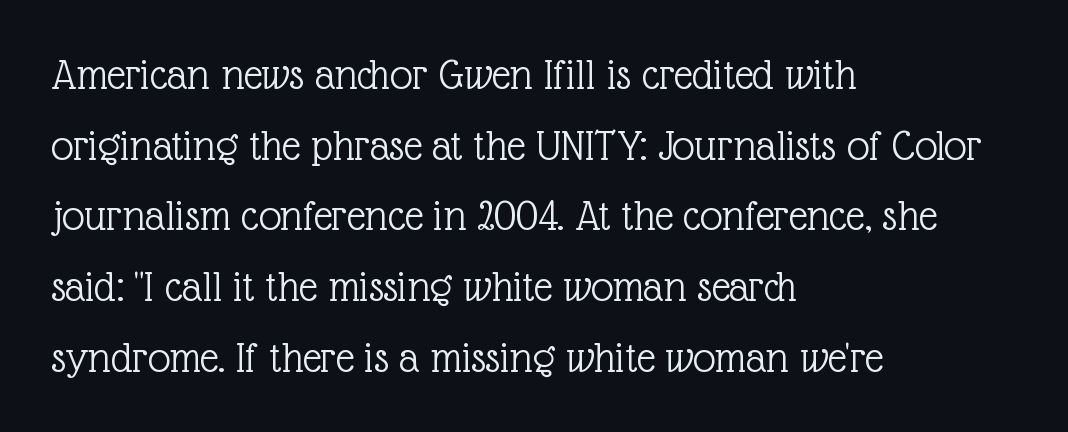
Spacing between characters is what you'd get straight out of the box. A clean baseline with only descenders dipping below it. Is there any slant? The stems are plumb. Is this a sans? No — the strokes have serifs. Here the designer chose a conventional face with non-uniform glyph widths.
